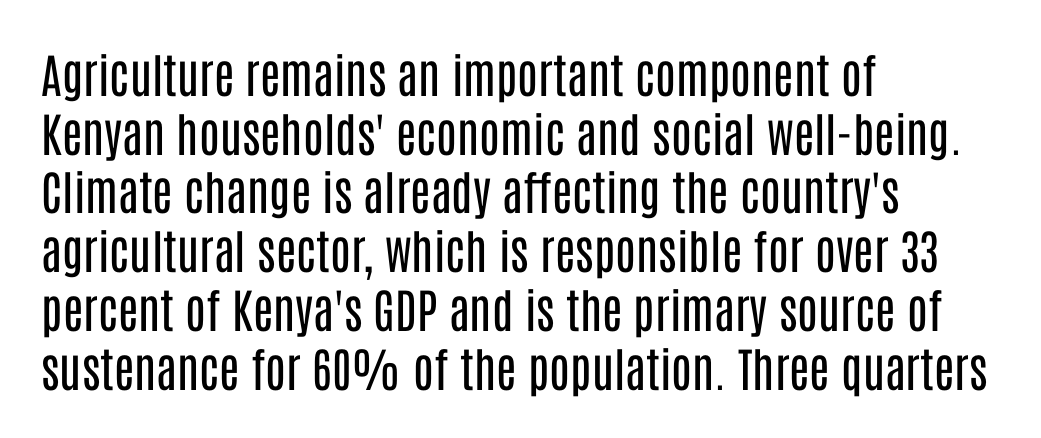
Q: Is the text bold? A: No.
Q: Is the text italic (slanted)? A: No, it is upright.
Q: Is the typeface a serif or a sans-serif typeface? A: Sans-serif.
Q: Is the text underlined? A: No.
Q: How is the paragraph aligned? A: Left-aligned.
Q: Is the spacing between letters normal or unusually wide? A: Normal.
Q: Is the spacing between lines tight, normal or loose? A: Normal.
Q: Width (condensed, normal, or wide)? A: Condensed.
Q: Stroke contrast? A: Low.
Q: x-height? A: Large.
Q: Monospaced? A: No.
